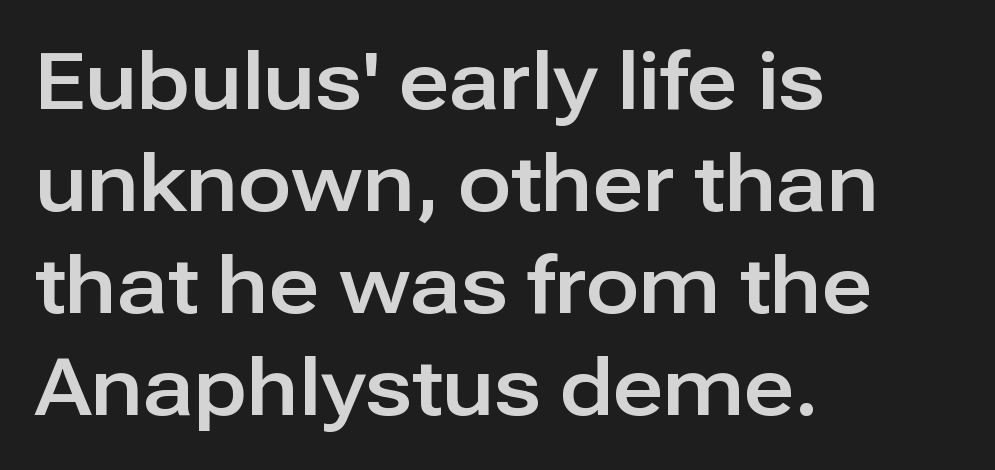
The image shows 79 px sans-serif type, upright; set left-aligned, normal line spacing (1.29x), normal letter spacing, not underlined; low stroke contrast and a medium x-height.
